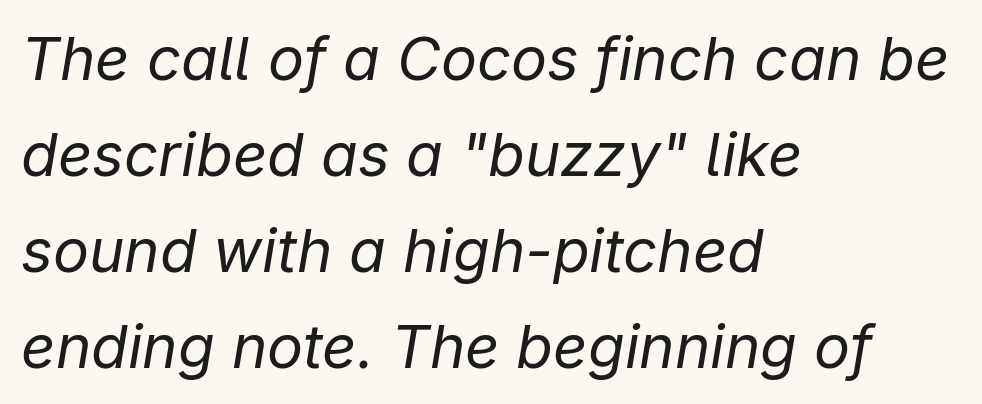
Q: Is the text bold? A: No.
Q: Is the text italic (slanted)? A: Yes, it leans right by about 9 degrees.
Q: Is the text underlined? A: No.
Q: How is the paragraph aligned? A: Left-aligned.
Q: Is the spacing between letters normal or unusually wide? A: Normal.
Q: Is the spacing between lines tight, normal or loose? A: Normal.
Q: Width (condensed, normal, or wide)? A: Normal.
Q: Stroke contrast? A: Low.
Q: x-height? A: Medium.
Q: Monospaced? A: No.
